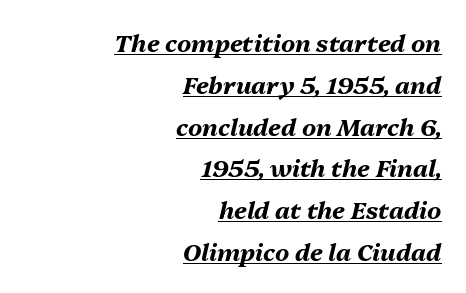
The image shows 24 px bold type, italic (leaning right); set right-aligned, line spacing 1.74x, normal letter spacing, underlined.
